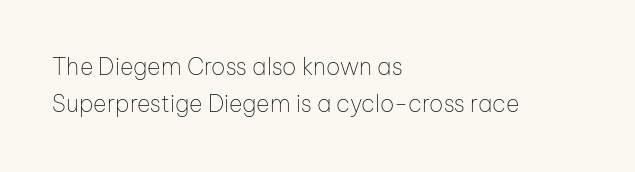
The image shows 23 px text type, upright; set left-aligned, normal line spacing (1.63x), normal letter spacing, not underlined.
